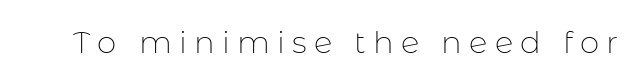
{"serif": "no", "italic": "no", "bold": "no", "weight": "thin", "width": "normal", "stroke_contrast": "low", "x_height": "medium", "monospaced": "no", "underline": "no", "letter_spacing": "wide", "letter_spacing_em": 0.23, "glyph_px": 31}
